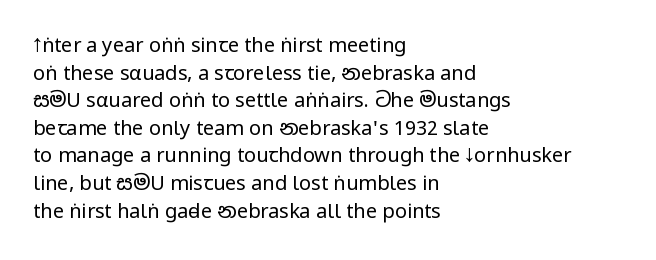
Q: Is the text bold? A: No.
Q: Is the text italic (slanted)? A: No, it is upright.
Q: Is the text underlined? A: No.
Q: How is the paragraph aligned? A: Left-aligned.
Q: Is the spacing between letters normal or unusually wide? A: Normal.
Q: Is the spacing between lines tight, normal or loose? A: Normal.
